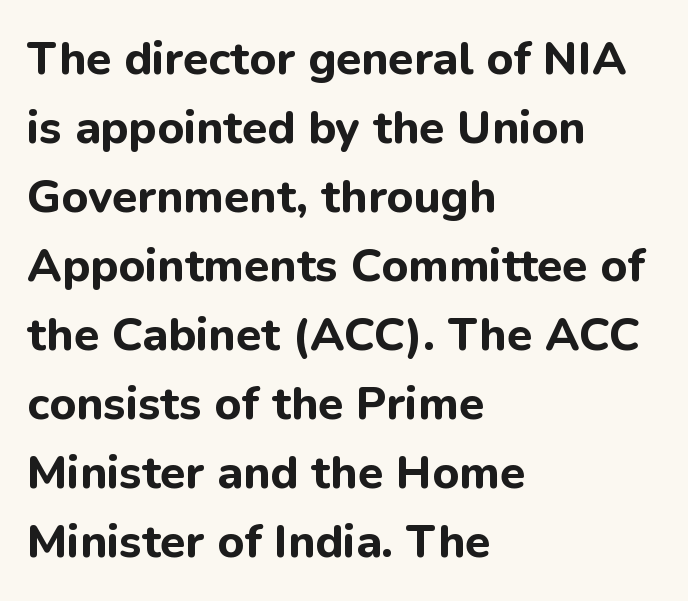
The image shows 46 px bold sans-serif type, upright; set left-aligned, normal line spacing (1.5x), normal letter spacing, not underlined; low stroke contrast and a medium x-height.
